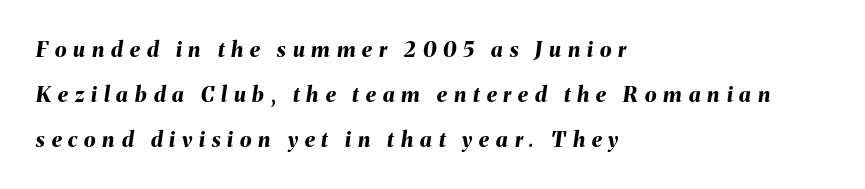
The image shows 21 px bold type, italic (leaning right); set left-aligned, loose line spacing (2.14x), unusually wide letter spacing (+0.33 em), not underlined.
